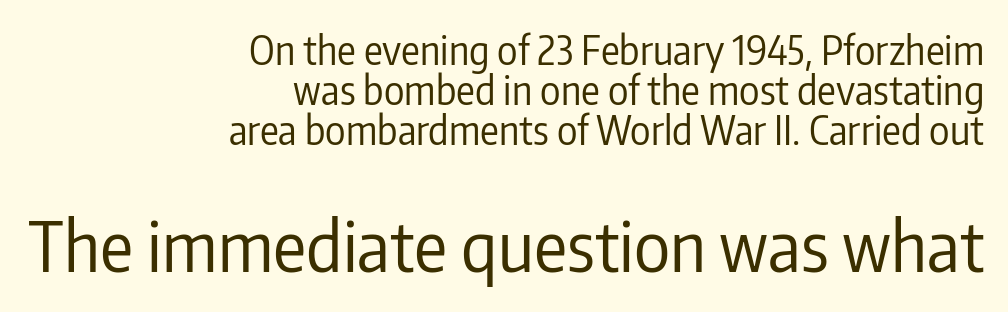
The lines are packed closely together with very little leading. A sans-serif font was chosen for this passage. Top chunk: small. Bottom chunk: large. The letters sit at their default tracking, neither squeezed nor spread.
